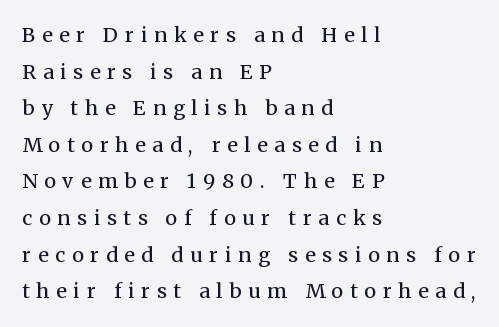
Q: Is the text bold? A: No.
Q: Is the text italic (slanted)? A: No, it is upright.
Q: Is the text underlined? A: No.
Q: How is the paragraph aligned? A: Left-aligned.
Q: Is the spacing between letters normal or unusually wide? A: Unusually wide.
